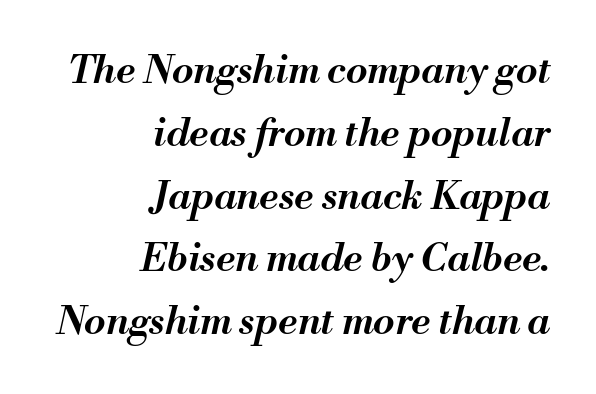
Is this a fixed-width face? No — the glyphs have proportional, varying widths. Only glyphs here, with clear space below each row. A normal amount of white space separates one row of letters from the next. The lettering tilts uniformly, giving the passage an italic look. What weight is shown? A semibold, between regular and bold.
